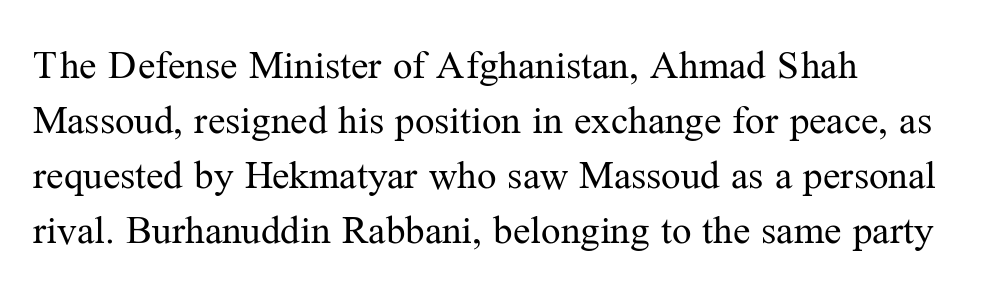
{"serif": "yes", "italic": "no", "bold": "no", "weight": "regular", "width": "normal", "stroke_contrast": "medium", "x_height": "medium", "monospaced": "no", "underline": "no", "align": "left", "line_spacing": "normal", "line_spacing_ratio": 1.41, "letter_spacing": "normal", "letter_spacing_em": 0.0, "glyph_px": 39}
